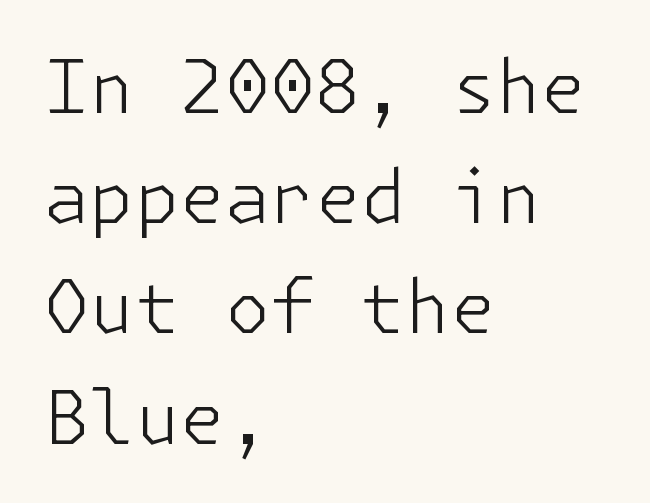
Q: Is the text bold? A: No.
Q: Is the text italic (slanted)? A: No, it is upright.
Q: Is the typeface a serif or a sans-serif typeface? A: Sans-serif.
Q: Is the text underlined? A: No.
Q: How is the paragraph aligned? A: Left-aligned.
Q: Is the spacing between letters normal or unusually wide? A: Normal.
Q: Is the spacing between lines tight, normal or loose? A: Normal.
Q: Width (condensed, normal, or wide)? A: Normal.
Q: Stroke contrast? A: Low.
Q: x-height? A: Medium.
